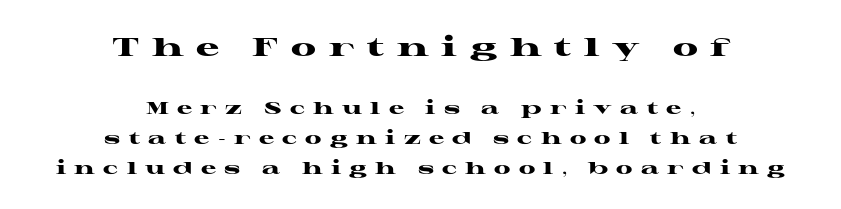
The image shows 26 px bold type, upright; set centered, line spacing 1.77x, unusually wide letter spacing (+0.49 em), not underlined; the first (top) block is 1.53x larger.
